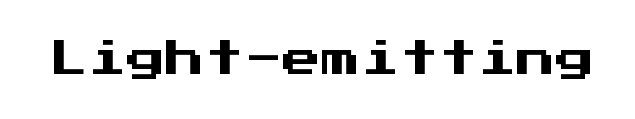
The image shows 39 px sans-serif type, upright, monospaced; set normal letter spacing, not underlined; medium stroke contrast and a medium x-height.
